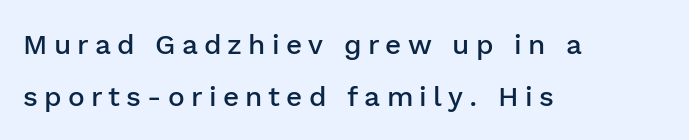
Q: Is the text bold? A: Semi-bold.
Q: Is the text italic (slanted)? A: No, it is upright.
Q: Is the typeface a serif or a sans-serif typeface? A: Sans-serif.
Q: Is the text underlined? A: No.
Q: How is the paragraph aligned? A: Left-aligned.
Q: Is the spacing between letters normal or unusually wide? A: Unusually wide.
Q: Width (condensed, normal, or wide)? A: Normal.
Q: Stroke contrast? A: Low.
Q: x-height? A: Medium.
Q: Monospaced? A: No.
